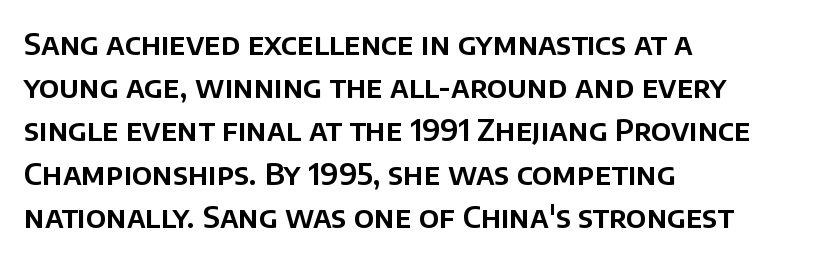
Q: Is the text italic (slanted)? A: No, it is upright.
Q: Is the typeface a serif or a sans-serif typeface? A: Sans-serif.
Q: Is the text underlined? A: No.
Q: How is the paragraph aligned? A: Left-aligned.
Q: Is the spacing between letters normal or unusually wide? A: Normal.
Q: Is the spacing between lines tight, normal or loose? A: Normal.
Q: Width (condensed, normal, or wide)? A: Normal.
Q: Stroke contrast? A: Low.
Q: x-height? A: Large.
Q: Monospaced? A: No.
